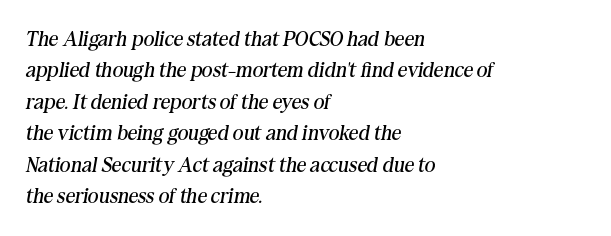
Q: Is the text bold? A: No.
Q: Is the text italic (slanted)? A: Yes, it leans right by about 10 degrees.
Q: Is the text underlined? A: No.
Q: How is the paragraph aligned? A: Left-aligned.
Q: Is the spacing between letters normal or unusually wide? A: Normal.
Q: Is the spacing between lines tight, normal or loose? A: Normal.
